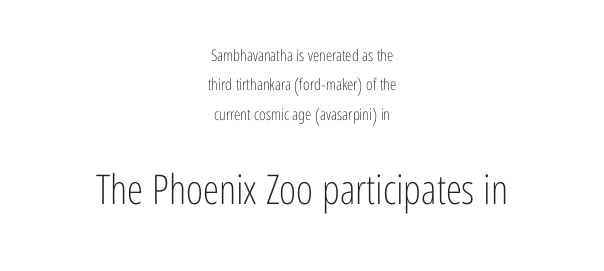
{"serif": "no", "italic": "no", "bold": "no", "weight": "light", "width": "condensed", "stroke_contrast": "low", "x_height": "medium", "monospaced": "no", "underline": "no", "align": "center", "line_spacing_ratio": 1.83, "letter_spacing": "normal", "letter_spacing_em": 0.0, "larger_block": "second", "size_ratio": 2.56, "glyph_px": 41}
